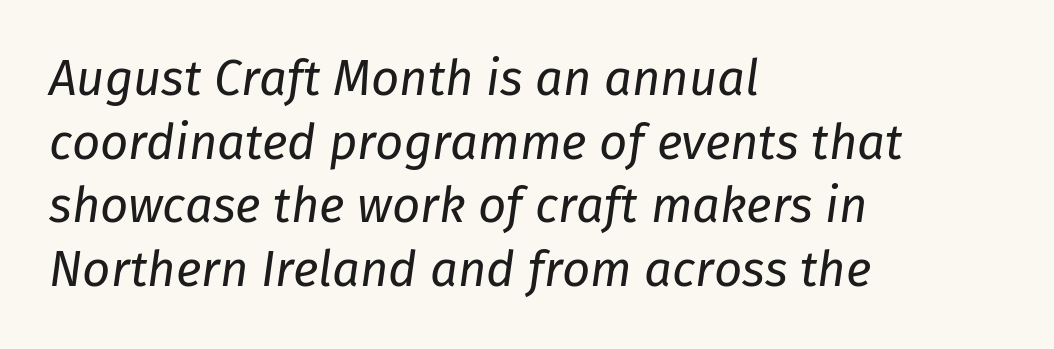
Q: Is the text bold? A: No.
Q: Is the text italic (slanted)? A: Yes, it leans right by about 8 degrees.
Q: Is the text underlined? A: No.
Q: How is the paragraph aligned? A: Left-aligned.
Q: Is the spacing between letters normal or unusually wide? A: Normal.
Q: Is the spacing between lines tight, normal or loose? A: Normal.
Q: Width (condensed, normal, or wide)? A: Normal.
Q: Stroke contrast? A: Low.
Q: x-height? A: Medium.
Q: Monospaced? A: No.
